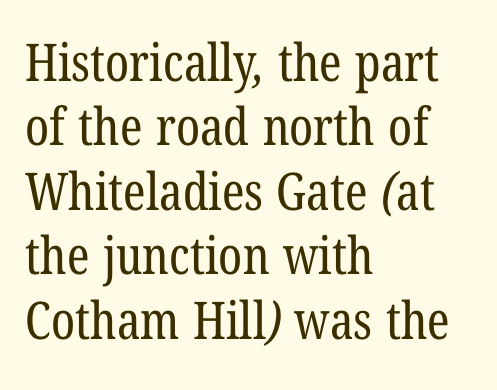
Q: Is the text bold? A: No.
Q: Is the typeface a serif or a sans-serif typeface? A: Serif.
Q: Is the text underlined? A: No.
Q: How is the paragraph aligned? A: Left-aligned.
Q: Is the spacing between letters normal or unusually wide? A: Normal.
Q: Width (condensed, normal, or wide)? A: Condensed.
Q: Stroke contrast? A: Low.
Q: x-height? A: Medium.
Q: Monospaced? A: No.
